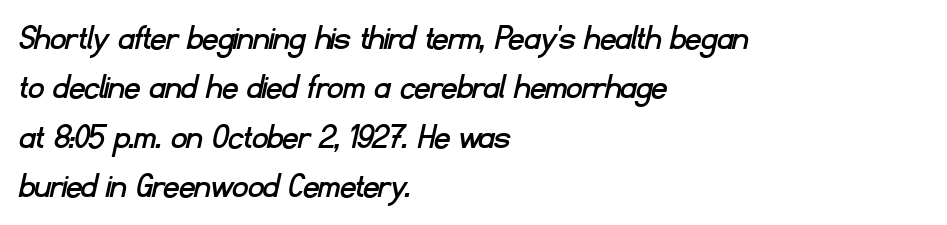
{"serif": "no", "width": "normal", "stroke_contrast": "low", "x_height": "small", "monospaced": "no", "underline": "no", "align": "left", "line_spacing": "normal", "line_spacing_ratio": 1.3, "letter_spacing": "normal", "letter_spacing_em": 0.0, "glyph_px": 38}
